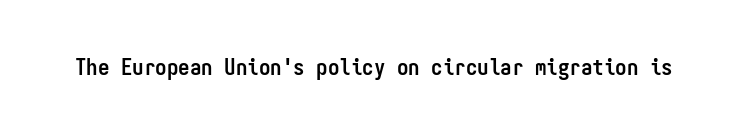
Notice how thick the strokes are: this is what a full bold looks like. In terms of letterspacing, this is plain default setting. The specimen omits any rule beneath the text block's lines. The lettering stays uniformly vertical, giving the passage a roman look.
